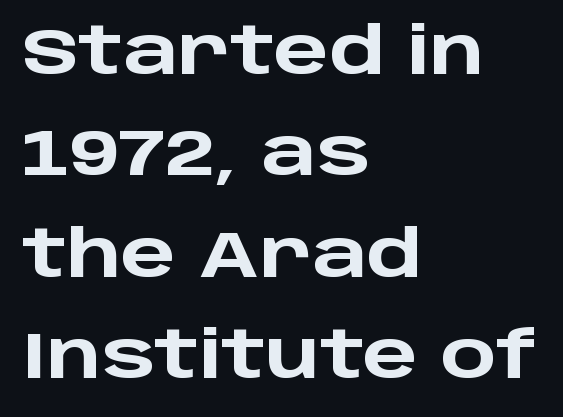
Q: Is the text bold? A: Yes.
Q: Is the text italic (slanted)? A: No, it is upright.
Q: Is the typeface a serif or a sans-serif typeface? A: Sans-serif.
Q: Is the text underlined? A: No.
Q: How is the paragraph aligned? A: Left-aligned.
Q: Is the spacing between letters normal or unusually wide? A: Normal.
Q: Is the spacing between lines tight, normal or loose? A: Normal.
Q: Width (condensed, normal, or wide)? A: Wide.
Q: Stroke contrast? A: Low.
Q: x-height? A: Large.
Q: Monospaced? A: No.
